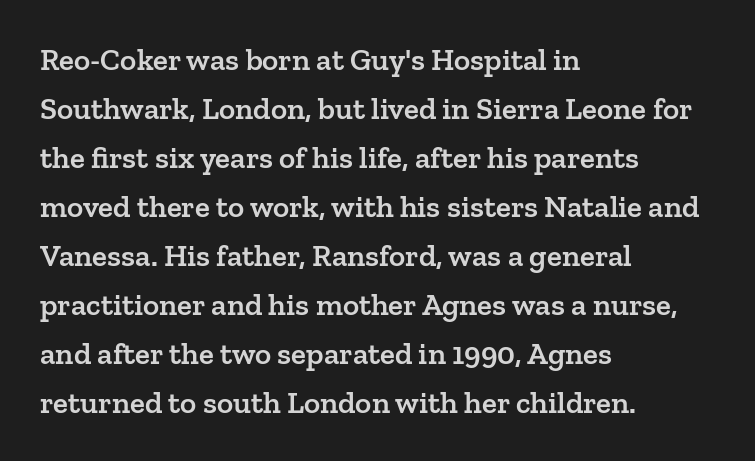
{"serif": "yes", "italic": "no", "bold": "semi", "weight": "semibold", "width": "normal", "stroke_contrast": "low", "x_height": "medium", "monospaced": "no", "underline": "no", "align": "left", "line_spacing": "normal", "line_spacing_ratio": 1.58, "letter_spacing": "normal", "letter_spacing_em": 0.0, "glyph_px": 31}
